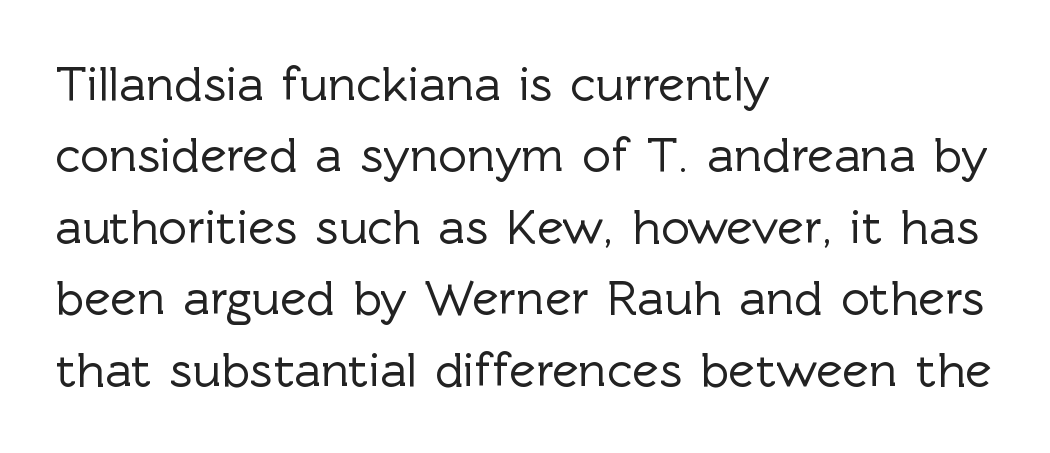
This sample has the flowing, uneven cadence of proportional lettering. Nobody touched the tracking dial on this one. The rows are spaced the way most documents space them. If you drew a line through each stem, it would be perfectly vertical.
